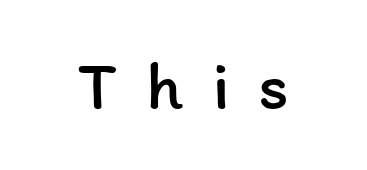
The image shows 69 px regular-weight type, upright; set unusually wide letter spacing (+0.42 em), not underlined; low stroke contrast and a medium x-height.
